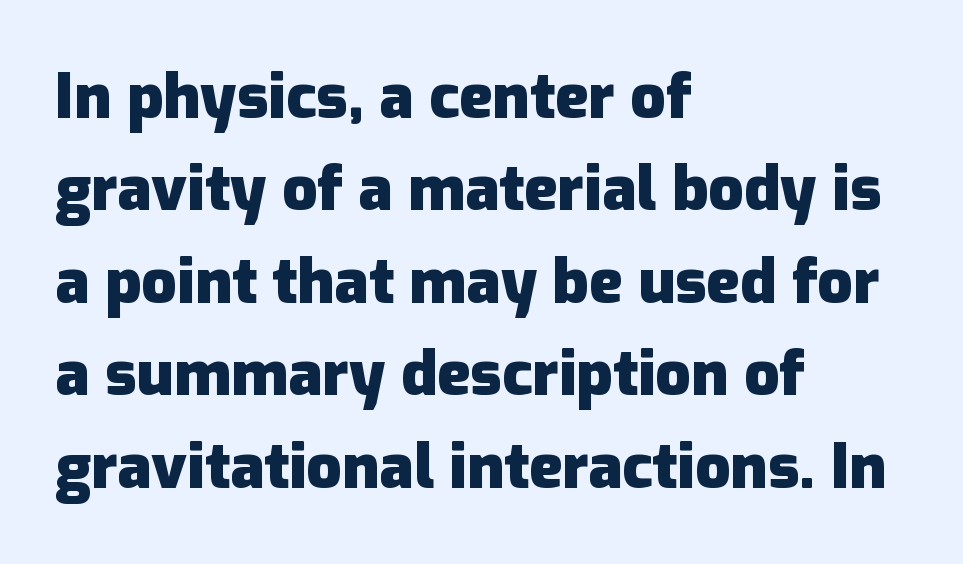
{"serif": "no", "italic": "no", "bold": "yes", "weight": "heavy", "width": "normal", "stroke_contrast": "low", "x_height": "medium", "monospaced": "no", "underline": "no", "align": "left", "line_spacing": "normal", "line_spacing_ratio": 1.49, "letter_spacing": "normal", "letter_spacing_em": 0.0, "glyph_px": 62}
